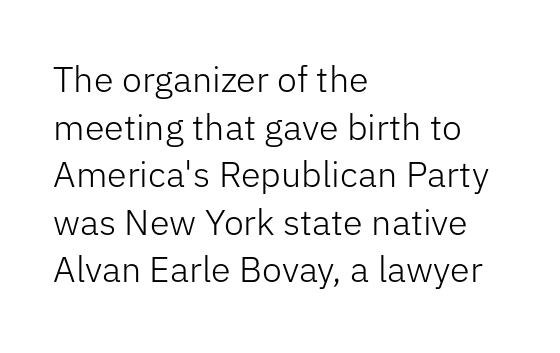
{"serif": "no", "italic": "no", "bold": "no", "weight": "light", "width": "normal", "stroke_contrast": "low", "x_height": "medium", "monospaced": "no", "underline": "no", "align": "left", "line_spacing": "normal", "line_spacing_ratio": 1.32, "letter_spacing": "normal", "letter_spacing_em": 0.0, "glyph_px": 36}
